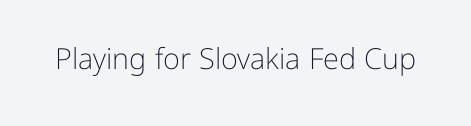
Type without underlining. Are there feet on the stems? There aren't — it's a sans. Spacing verdict: proportional, widths tailored to each character. The letterforms sit shoulder to shoulder at normal distance. The specimen reads as upright at a glance. The strokes carry an ordinary text weight at most.
